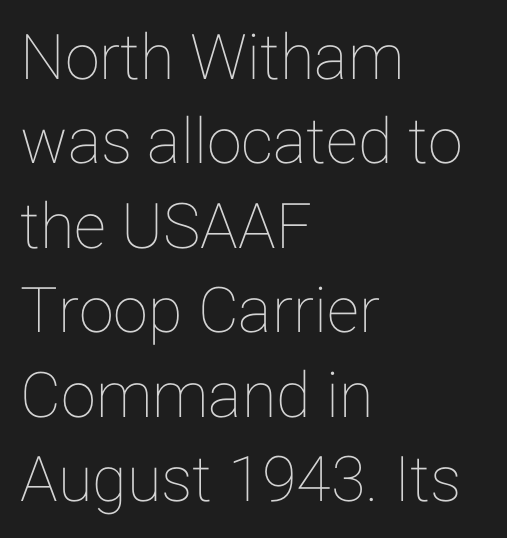
{"italic": "no", "width": "normal", "stroke_contrast": "low", "x_height": "medium", "monospaced": "no", "underline": "no", "align": "left", "line_spacing": "normal", "line_spacing_ratio": 1.34, "letter_spacing": "normal", "letter_spacing_em": 0.0, "glyph_px": 63}
